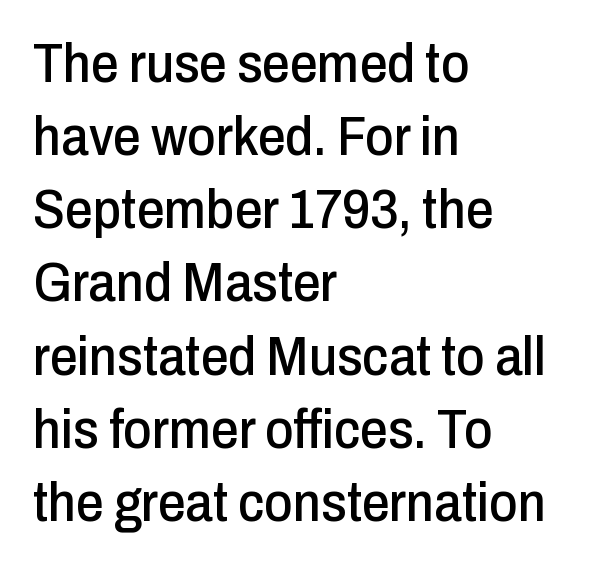
Q: Is the text italic (slanted)? A: No, it is upright.
Q: Is the typeface a serif or a sans-serif typeface? A: Sans-serif.
Q: Is the text underlined? A: No.
Q: How is the paragraph aligned? A: Left-aligned.
Q: Is the spacing between letters normal or unusually wide? A: Normal.
Q: Is the spacing between lines tight, normal or loose? A: Normal.
Q: Width (condensed, normal, or wide)? A: Condensed.
Q: Stroke contrast? A: Low.
Q: x-height? A: Medium.
Q: Monospaced? A: No.
